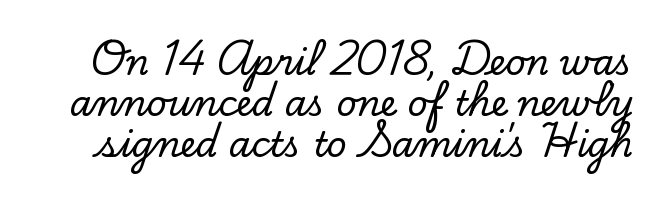
{"serif": "yes", "width": "normal", "stroke_contrast": "low", "x_height": "small", "monospaced": "no", "underline": "no", "line_spacing_ratio": 1.17, "letter_spacing": "normal", "letter_spacing_em": 0.0, "glyph_px": 35}
